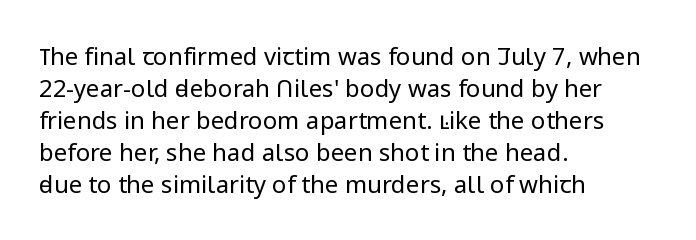
{"italic": "no", "bold": "no", "underline": "no", "align": "left", "line_spacing": "normal", "line_spacing_ratio": 1.33, "letter_spacing": "normal", "letter_spacing_em": 0.0, "glyph_px": 24}
